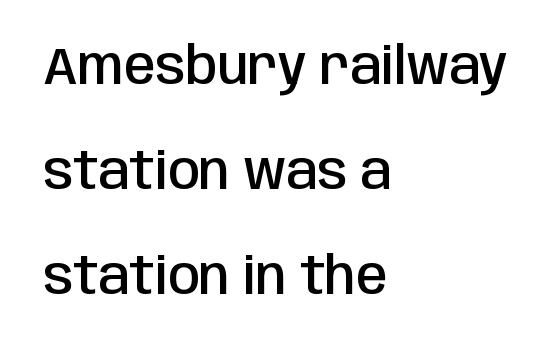
{"serif": "no", "italic": "no", "bold": "semi", "weight": "semibold", "width": "condensed", "stroke_contrast": "low", "x_height": "large", "monospaced": "no", "underline": "no", "align": "left", "line_spacing": "loose", "line_spacing_ratio": 2.06, "letter_spacing": "normal", "letter_spacing_em": 0.0, "glyph_px": 51}
